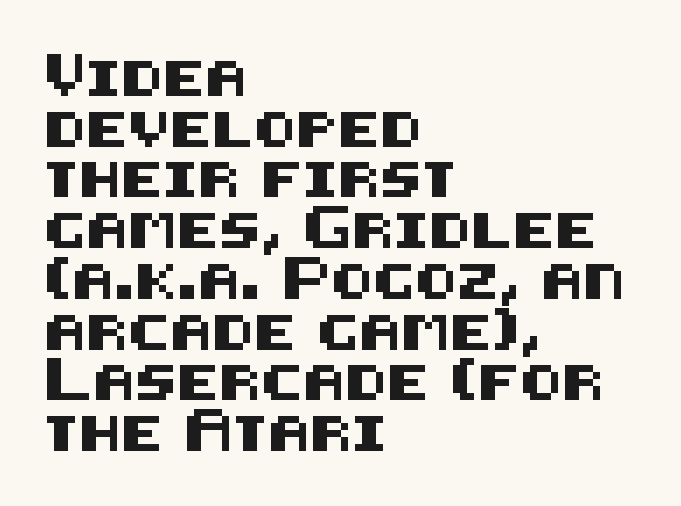
Interline gaps are of average width in this sample. Plain, unruled lines of type. The rendering anchors every line to the left-hand side. Here the glyphs are tracked normally, forming tight word shapes.
